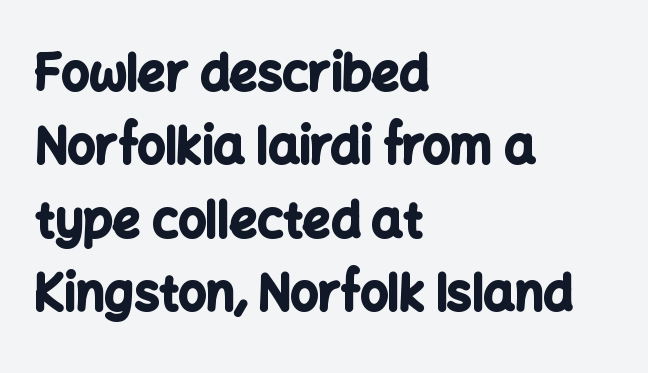
If you drew a line through each stem, it would be perfectly vertical. Thick stems and heavy bowls — unmistakably bold. The rendering shows plain stroke endings on the letterforms — a sans-serif design. If you drew a ruler down the left edge, every line would touch it. Proportional: the letters do not fall into vertical columns.
